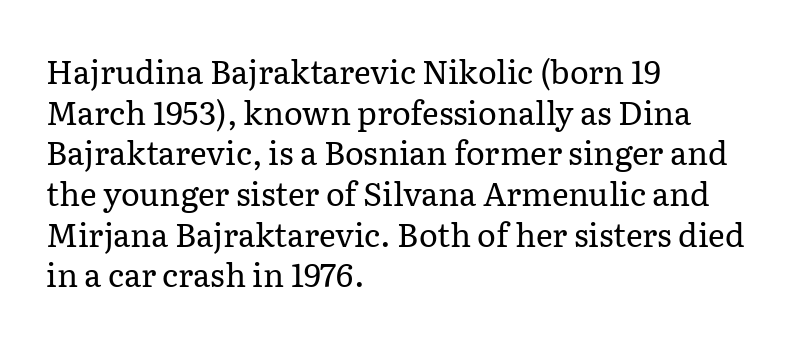
{"serif": "yes", "italic": "no", "bold": "no", "weight": "regular", "width": "normal", "stroke_contrast": "low", "x_height": "medium", "monospaced": "no", "underline": "no", "align": "left", "line_spacing": "normal", "line_spacing_ratio": 1.27, "letter_spacing": "normal", "letter_spacing_em": 0.0, "glyph_px": 32}
